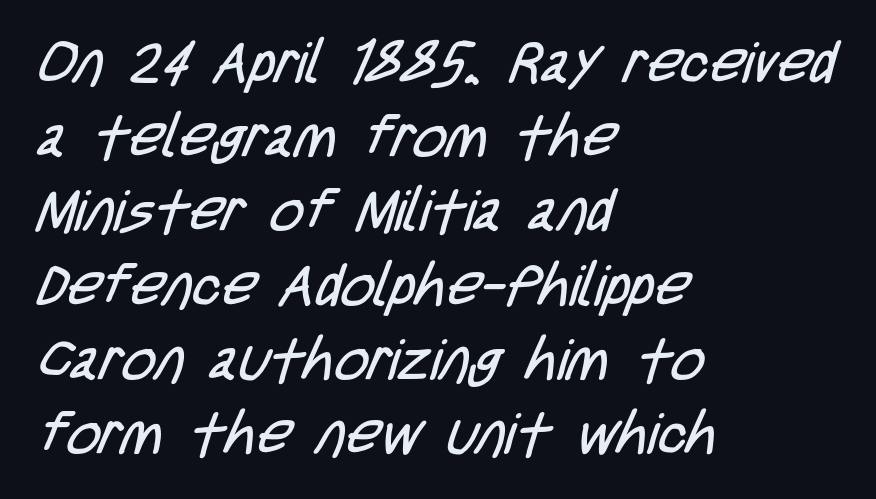
The image shows 58 px regular-weight, condensed sans-serif type; set left-aligned, normal line spacing (1.28x), normal letter spacing, not underlined; low stroke contrast and a large x-height.
